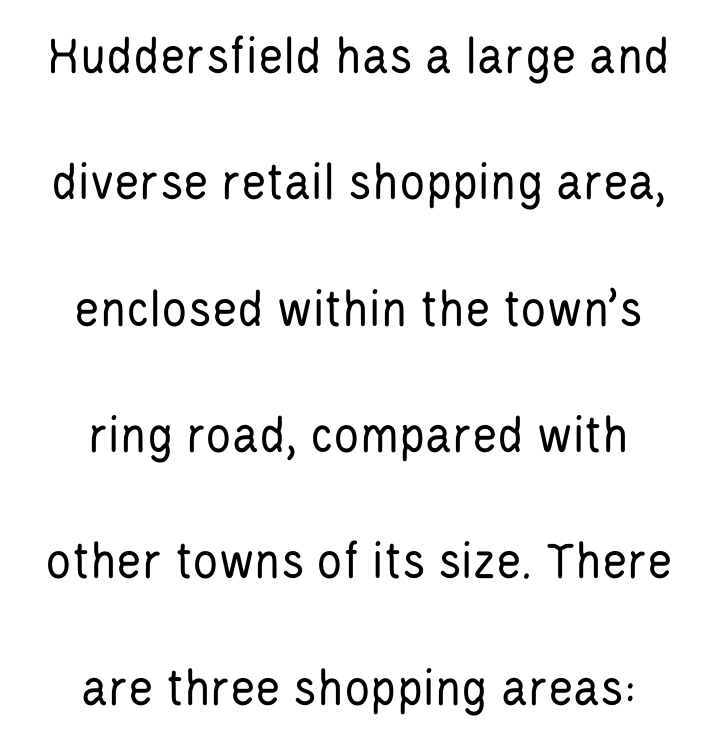
The image shows 54 px regular-weight, condensed sans-serif type, upright; set loose line spacing (2.34x), normal letter spacing, not underlined; low stroke contrast and a large x-height.
